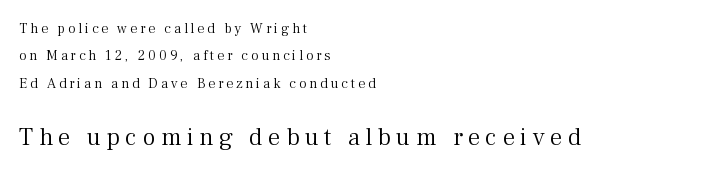
Nope, not italic — everything's standing straight. The emphasis by scale lands on block number two, below. In CSS terms this would be text-align: left. The typeface has the unassuming heft of standard copy or less.
